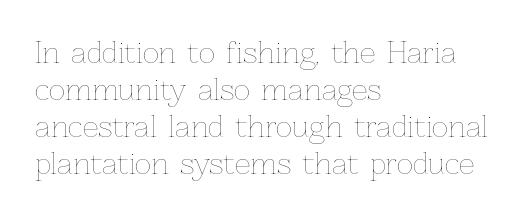
Q: Is the text bold? A: No.
Q: Is the text italic (slanted)? A: No, it is upright.
Q: Is the text underlined? A: No.
Q: How is the paragraph aligned? A: Left-aligned.
Q: Is the spacing between letters normal or unusually wide? A: Normal.
Q: Is the spacing between lines tight, normal or loose? A: Normal.
Q: Width (condensed, normal, or wide)? A: Normal.
Q: Stroke contrast? A: Low.
Q: x-height? A: Medium.
Q: Monospaced? A: No.
